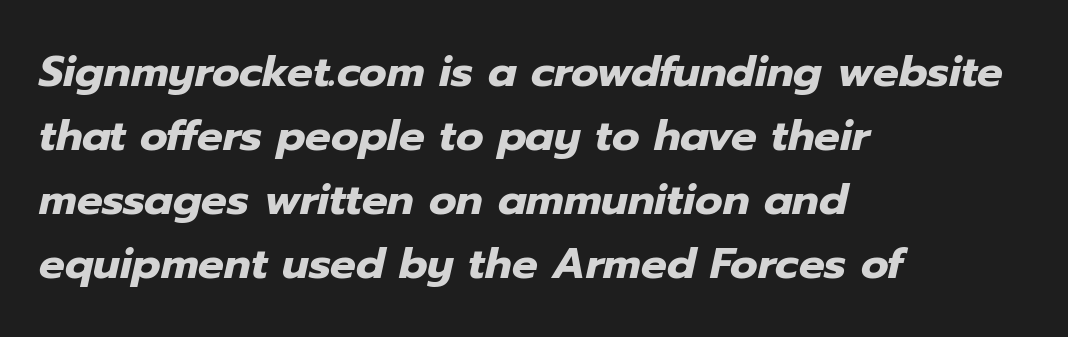
The passage shown is emphatically bold. Normally led — the rows are evenly, conventionally spaced. Looks like regular typesetting: each glyph gets only the width it needs. Honestly, the letter spacing is just normal — you wouldn't notice it. The string is rendered with underlining switched off.
